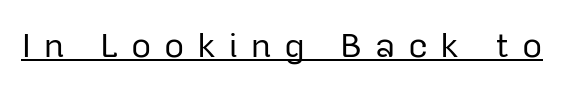
The type sits square on the baseline with zero lean. Note: no serifs on the glyphs. The characters are drawn with everyday or finer stroke widths. Between one letter and the next there's a generous, obvious gap.
